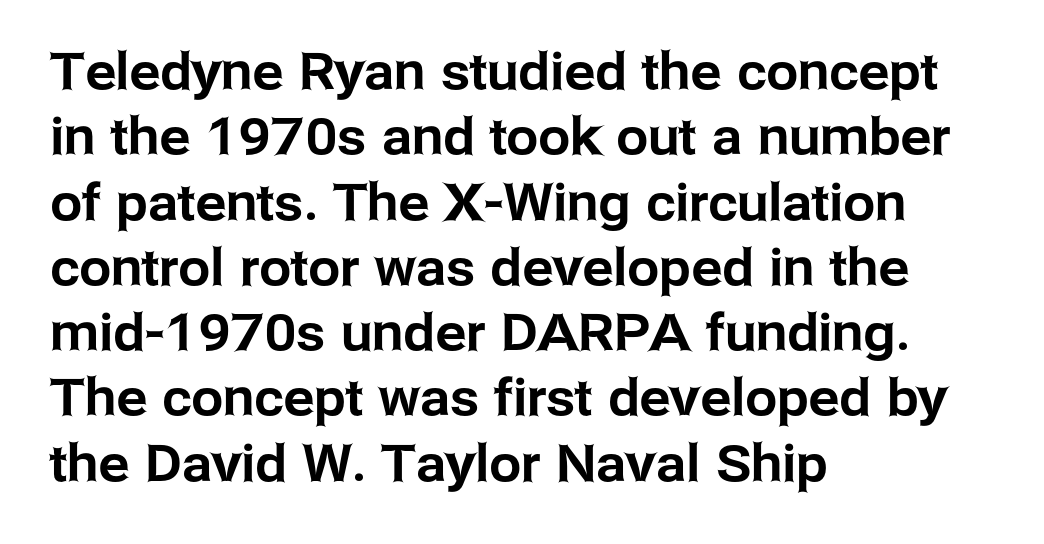
Q: Is the text italic (slanted)? A: No, it is upright.
Q: Is the typeface a serif or a sans-serif typeface? A: Sans-serif.
Q: Is the text underlined? A: No.
Q: How is the paragraph aligned? A: Left-aligned.
Q: Is the spacing between letters normal or unusually wide? A: Normal.
Q: Is the spacing between lines tight, normal or loose? A: Normal.
Q: Width (condensed, normal, or wide)? A: Normal.
Q: Stroke contrast? A: Low.
Q: x-height? A: Medium.
Q: Monospaced? A: No.
